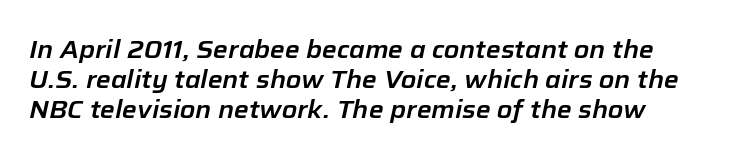
Default kerning and tracking; the words read as compact shapes. Emphasis-style slanted type is in use. Plain, unruled lines of type.
